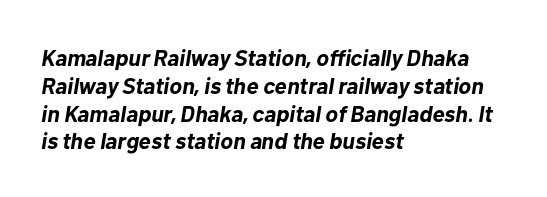
{"italic": "yes", "lean": "right", "slant_degrees": 10, "bold": "yes", "underline": "no", "align": "left", "line_spacing_ratio": 1.21, "letter_spacing": "normal", "letter_spacing_em": 0.0, "glyph_px": 23}
